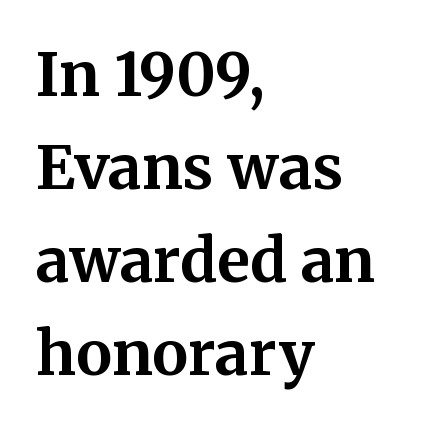
The font family rendered here belongs to the serif group. Typesetter's note: full bold, strokes at maximum text heaviness. Glyph-to-glyph distance matches everyday printed text. The block of text has a typical density, with ordinary space between rows. Ordinary non-slanted type is in use.
